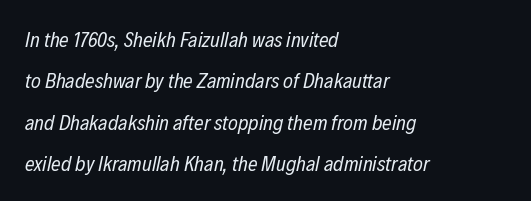
{"italic": "yes", "lean": "right", "slant_degrees": 12, "bold": "no", "underline": "no", "align": "left", "line_spacing": "loose", "line_spacing_ratio": 1.97, "letter_spacing": "normal", "letter_spacing_em": 0.0, "glyph_px": 21}
